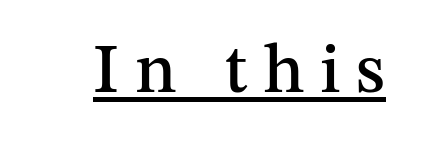
{"serif": "yes", "italic": "no", "width": "normal", "stroke_contrast": "medium", "x_height": "medium", "monospaced": "no", "underline": "yes", "letter_spacing": "wide", "letter_spacing_em": 0.22, "glyph_px": 70}
